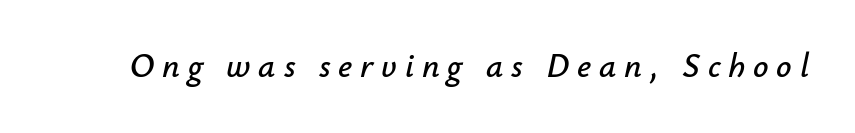
Q: Is the text italic (slanted)? A: Yes, it leans right by about 12 degrees.
Q: Is the text underlined? A: No.
Q: Is the spacing between letters normal or unusually wide? A: Unusually wide.
Q: Width (condensed, normal, or wide)? A: Normal.
Q: Stroke contrast? A: Low.
Q: x-height? A: Small.
Q: Monospaced? A: No.
